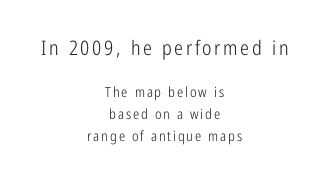
Q: Is the text bold? A: No.
Q: Is the text italic (slanted)? A: No, it is upright.
Q: Is the text underlined? A: No.
Q: How is the paragraph aligned? A: Centered.
Q: Is the spacing between lines tight, normal or loose? A: Normal.
Q: Which block of text is set in a larger size, the first (top) or the second (bottom)? A: The first (top) one.
